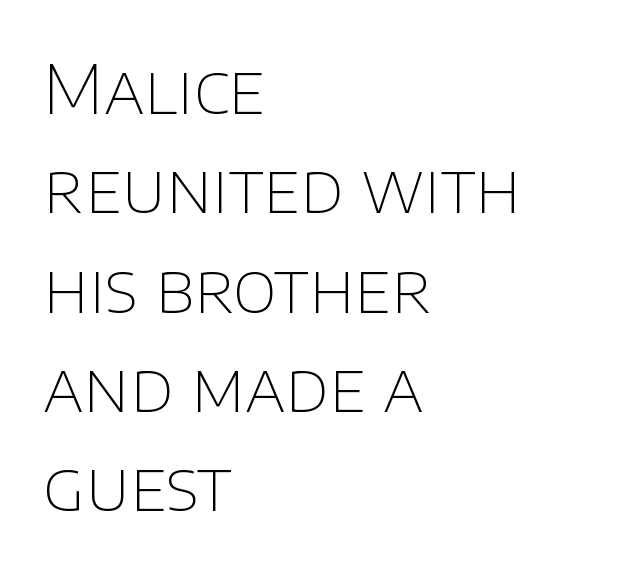
The image shows 68 px thin sans-serif type, upright; set left-aligned, normal line spacing (1.46x), normal letter spacing, not underlined; low stroke contrast and a large x-height.
